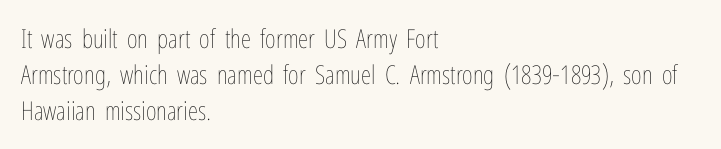
{"italic": "no", "bold": "no", "underline": "no", "align": "left", "line_spacing": "normal", "line_spacing_ratio": 1.38, "letter_spacing": "normal", "letter_spacing_em": 0.0, "glyph_px": 26}
